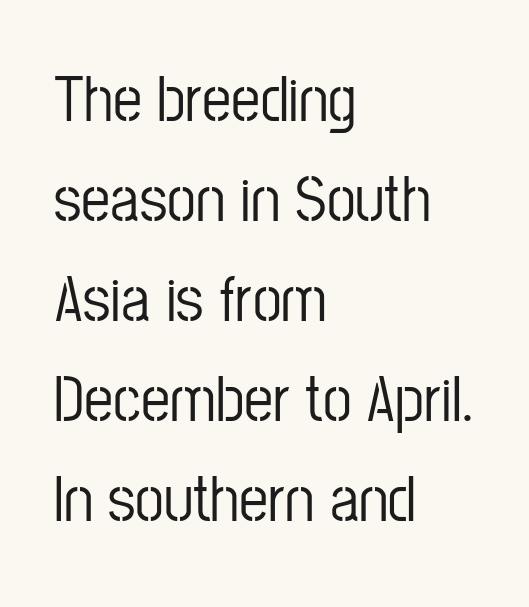
{"serif": "no", "italic": "no", "width": "condensed", "stroke_contrast": "low", "x_height": "medium", "monospaced": "no", "underline": "no", "align": "left", "line_spacing": "normal", "line_spacing_ratio": 1.54, "letter_spacing": "normal", "letter_spacing_em": 0.0, "glyph_px": 65}
